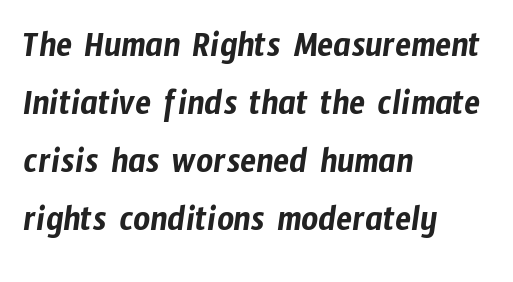
{"serif": "no", "width": "condensed", "stroke_contrast": "low", "x_height": "medium", "monospaced": "no", "underline": "no", "align": "left", "line_spacing": "normal", "line_spacing_ratio": 1.57, "letter_spacing": "normal", "letter_spacing_em": 0.0, "glyph_px": 37}
